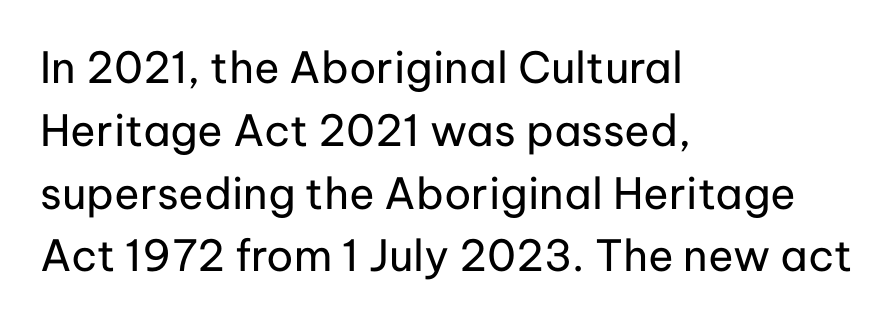
{"serif": "no", "italic": "no", "bold": "no", "weight": "regular", "width": "normal", "stroke_contrast": "low", "x_height": "medium", "monospaced": "no", "underline": "no", "align": "left", "line_spacing": "normal", "line_spacing_ratio": 1.46, "letter_spacing": "normal", "letter_spacing_em": 0.0, "glyph_px": 43}
